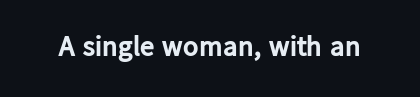
Q: Is the text bold? A: Yes.
Q: Is the text italic (slanted)? A: No, it is upright.
Q: Is the typeface a serif or a sans-serif typeface? A: Sans-serif.
Q: Is the text underlined? A: No.
Q: Is the spacing between letters normal or unusually wide? A: Normal.
Q: Width (condensed, normal, or wide)? A: Normal.
Q: Stroke contrast? A: Low.
Q: x-height? A: Medium.
Q: Monospaced? A: No.
